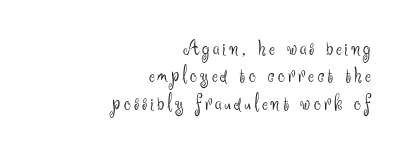
{"italic": "no", "bold": "no", "underline": "no", "align": "right", "line_spacing": "normal", "line_spacing_ratio": 1.25, "glyph_px": 22}
